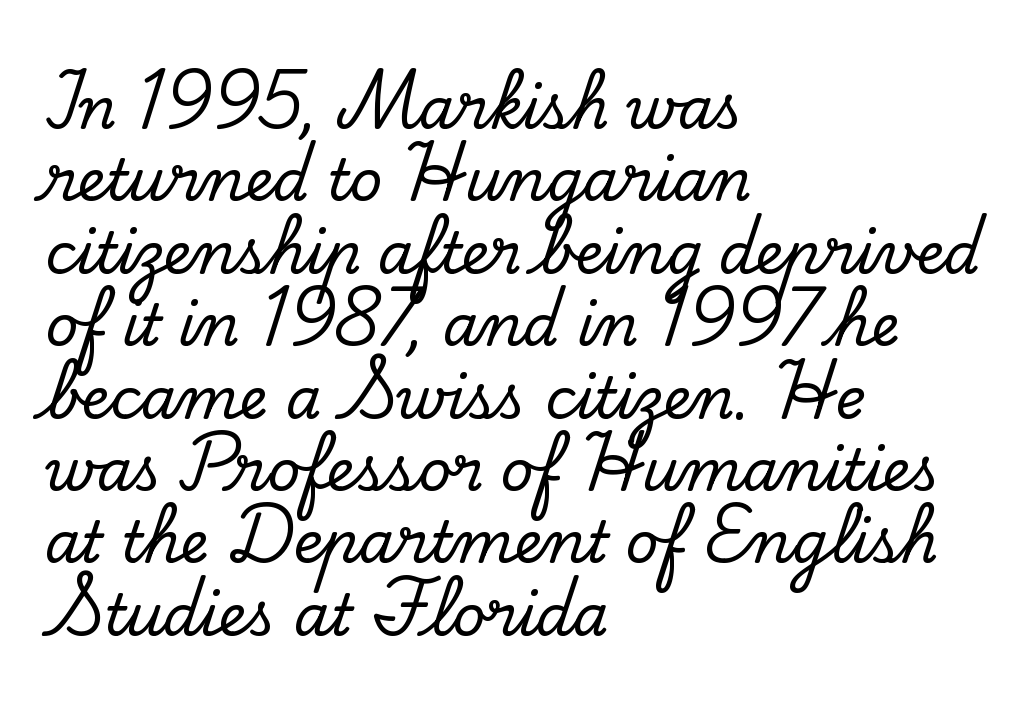
The image shows 57 px serif type; set left-aligned, normal line spacing (1.27x), normal letter spacing, not underlined; low stroke contrast and a small x-height.
